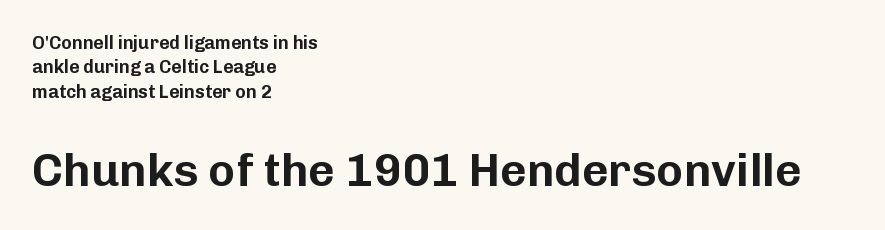
The typesetter chose a ragged-right arrangement here. The letters stand upright; this is a roman face. Here the second block reads like a headline and the first like body copy. You could not count columns in this text — the font is proportionally spaced. These lines keep a tight, regular rhythm from letter to letter. Clear beneath every line of the passage.
